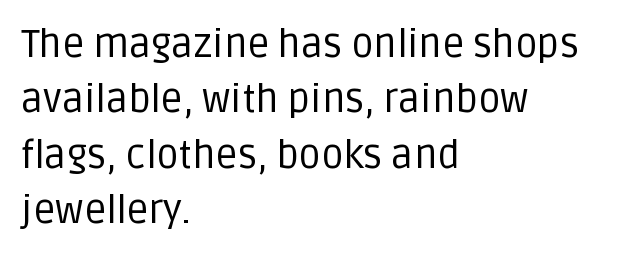
Q: Is the text bold? A: No.
Q: Is the text italic (slanted)? A: No, it is upright.
Q: Is the typeface a serif or a sans-serif typeface? A: Sans-serif.
Q: Is the text underlined? A: No.
Q: How is the paragraph aligned? A: Left-aligned.
Q: Is the spacing between letters normal or unusually wide? A: Normal.
Q: Is the spacing between lines tight, normal or loose? A: Normal.
Q: Width (condensed, normal, or wide)? A: Normal.
Q: Stroke contrast? A: Low.
Q: x-height? A: Large.
Q: Monospaced? A: No.
